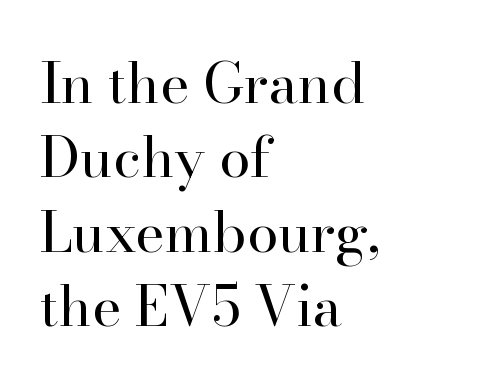
The image shows 56 px regular-weight serif type, upright; set left-aligned, normal line spacing (1.33x), normal letter spacing, not underlined; high stroke contrast and a small x-height.
